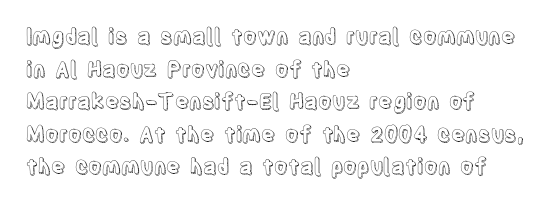
The line-height multiplier appears to be the usual default. Posture: straight, roman, zero tilt. This sample uses plain, unmodified letter spacing. No word sits above an underline.
